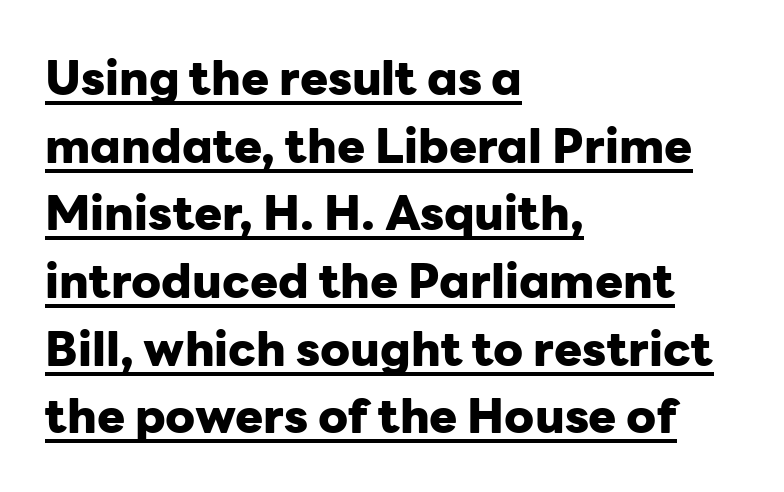
{"serif": "no", "italic": "no", "bold": "yes", "weight": "heavy", "width": "normal", "stroke_contrast": "low", "x_height": "medium", "monospaced": "no", "underline": "yes", "align": "left", "line_spacing": "normal", "line_spacing_ratio": 1.44, "letter_spacing": "normal", "letter_spacing_em": 0.0, "glyph_px": 47}
